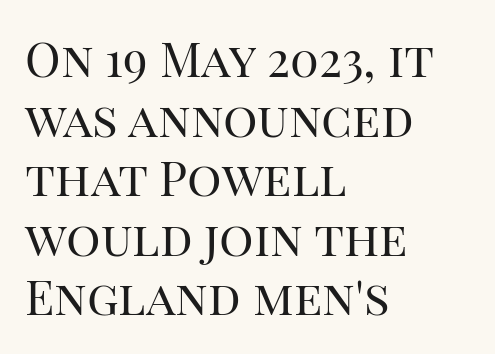
Q: Is the text bold? A: No.
Q: Is the text italic (slanted)? A: No, it is upright.
Q: Is the typeface a serif or a sans-serif typeface? A: Serif.
Q: Is the text underlined? A: No.
Q: How is the paragraph aligned? A: Left-aligned.
Q: Is the spacing between letters normal or unusually wide? A: Normal.
Q: Width (condensed, normal, or wide)? A: Normal.
Q: Stroke contrast? A: High.
Q: x-height? A: Large.
Q: Monospaced? A: No.
